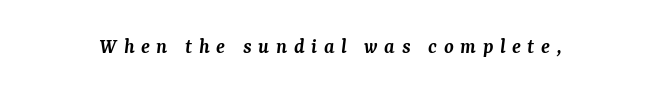
{"italic": "yes", "lean": "right", "slant_degrees": 7, "bold": "semi", "underline": "no", "letter_spacing": "wide", "letter_spacing_em": 0.3, "glyph_px": 22}
